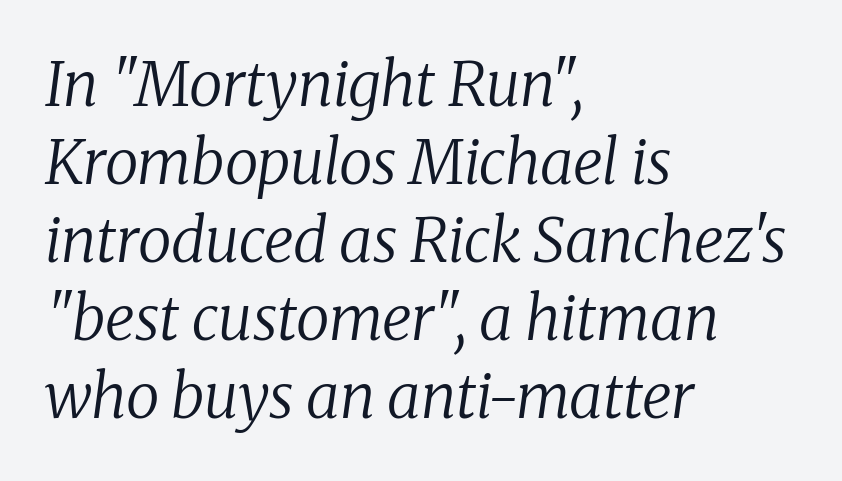
In CSS terms this would be text-align: left. The tracking reads as untouched default to a designer's eye. The weight would be labelled regular, book, light, or lighter still. The passage shown is typeset with a serif family.
